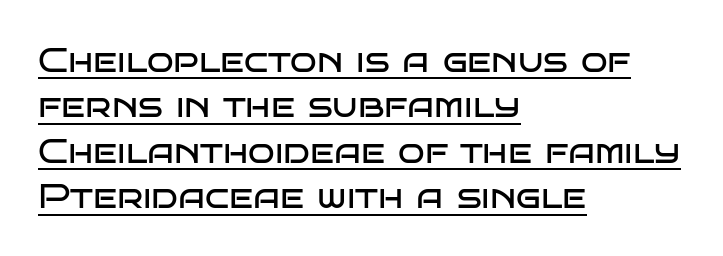
{"serif": "no", "italic": "no", "bold": "no", "weight": "regular", "width": "wide", "stroke_contrast": "low", "x_height": "large", "monospaced": "no", "underline": "yes", "align": "left", "line_spacing": "normal", "line_spacing_ratio": 1.3, "letter_spacing": "normal", "letter_spacing_em": 0.0, "glyph_px": 35}
